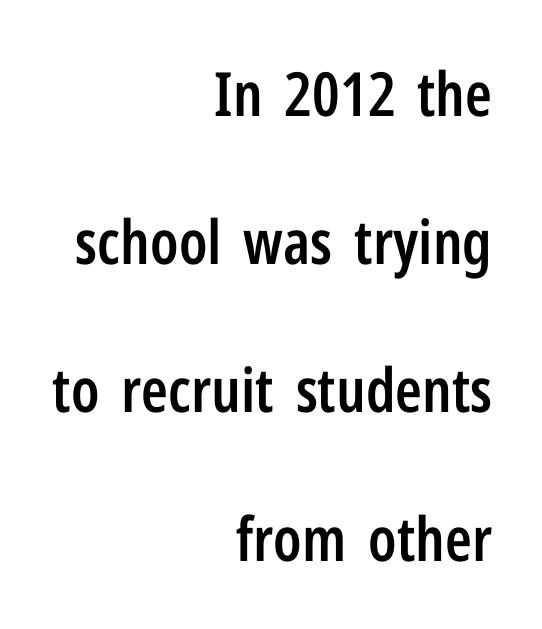
The image shows 61 px semibold, condensed sans-serif type, upright; set right-aligned, loose line spacing (2.43x), normal letter spacing, not underlined; low stroke contrast and a medium x-height.
